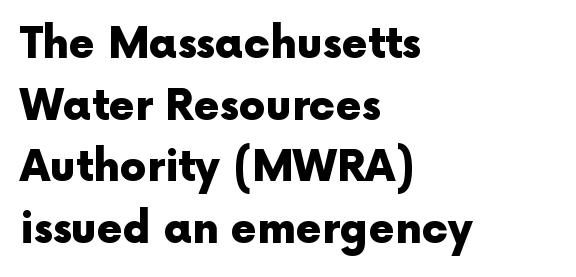
Honestly, the letter spacing is just normal — you wouldn't notice it. These lines are rendered in a variable-pitch font. Strokes here are thick enough to call this a true bold. Each letter's strokes conclude bluntly, with no projecting serifs.
